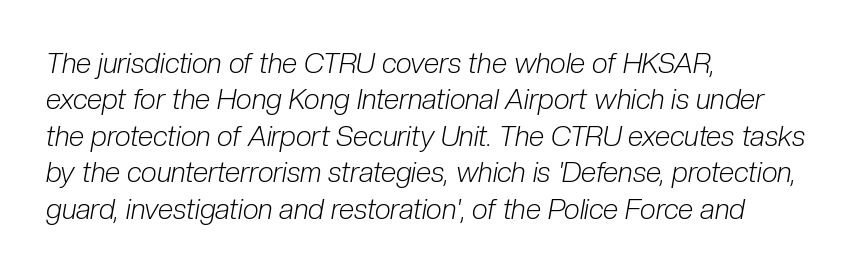
{"italic": "yes", "lean": "right", "slant_degrees": 10, "bold": "no", "weight": "light", "width": "condensed", "stroke_contrast": "low", "x_height": "medium", "monospaced": "no", "underline": "no", "align": "left", "line_spacing": "normal", "line_spacing_ratio": 1.3, "letter_spacing": "normal", "letter_spacing_em": 0.0, "glyph_px": 28}
